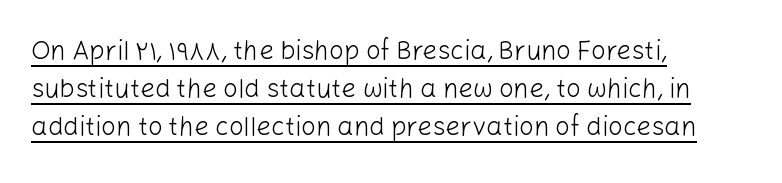
{"italic": "no", "bold": "no", "underline": "yes", "align": "left", "line_spacing": "normal", "line_spacing_ratio": 1.47, "letter_spacing": "normal", "letter_spacing_em": 0.0, "glyph_px": 26}
